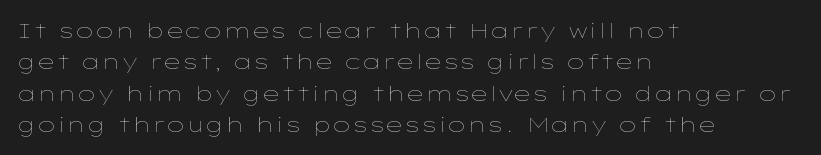
The image shows 21 px text type, upright; set left-aligned, normal line spacing (1.49x), normal letter spacing, not underlined.
